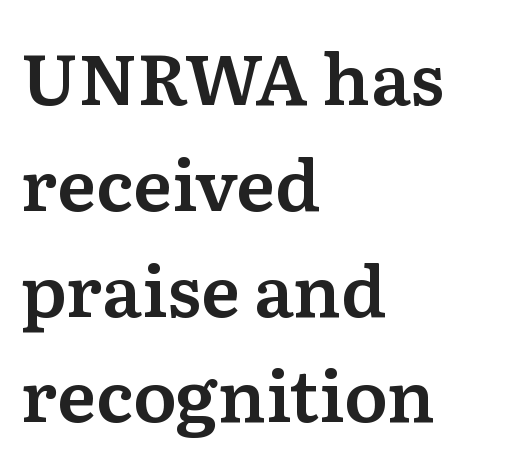
The image shows 71 px serif type, upright; set left-aligned, normal line spacing (1.49x), normal letter spacing, not underlined; medium stroke contrast and a medium x-height.
